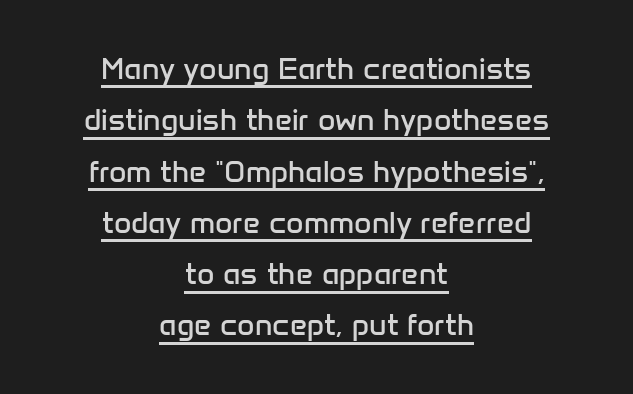
A rule runs beneath these lines of type. Short note: letters normally spaced. Letters have the restrained weight of plain body copy at most. A typesetter would mark this as roman, not italic.
